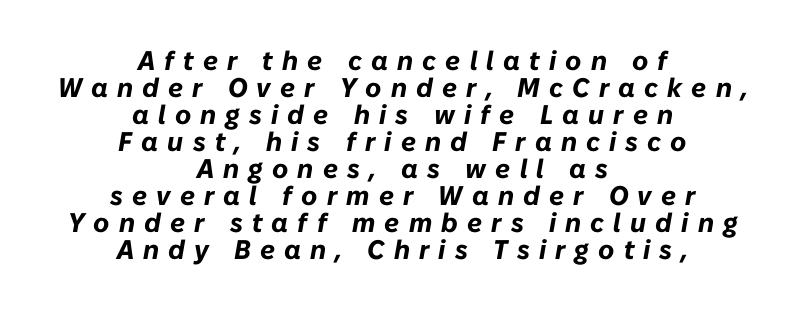
Q: Is the text bold? A: Yes.
Q: Is the text italic (slanted)? A: Yes, it leans right by about 10 degrees.
Q: Is the text underlined? A: No.
Q: How is the paragraph aligned? A: Centered.
Q: Is the spacing between letters normal or unusually wide? A: Unusually wide.
Q: Is the spacing between lines tight, normal or loose? A: Tight.
